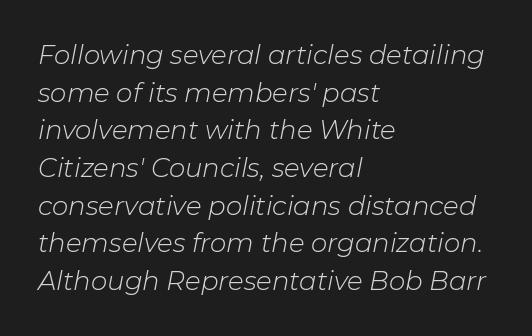
Caption: multi-line text, flush left, ragged right. Tall strokes in this sample are angled rather than plumb. Stroke mass is kept to a normal reading level or below. Regarding leading, the lines here are spaced in the standard way.
